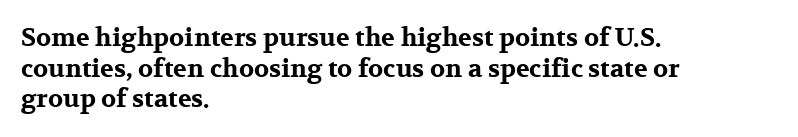
The image shows 25 px bold type, upright; set left-aligned, line spacing 1.23x, normal letter spacing, not underlined.
